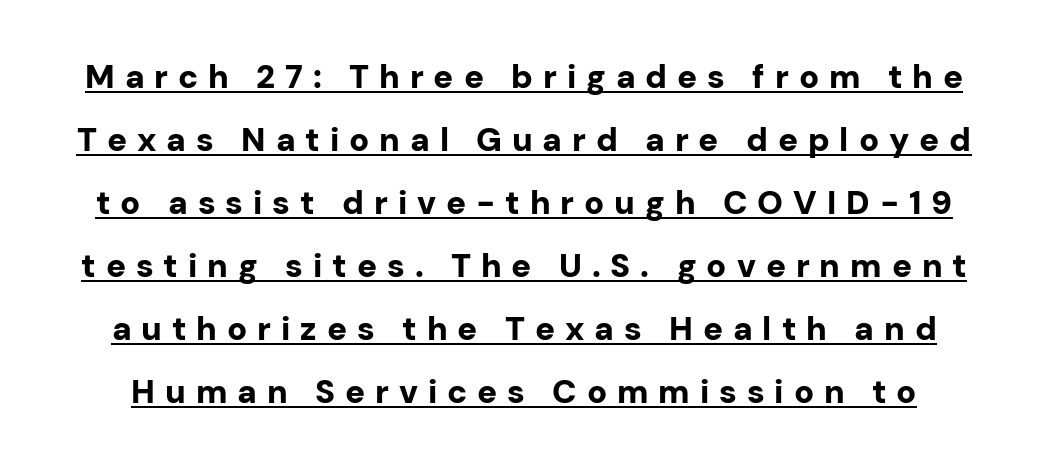
The image shows 33 px bold sans-serif type, upright; set loose line spacing (1.91x), unusually wide letter spacing (+0.3 em), underlined; low stroke contrast and a medium x-height.
